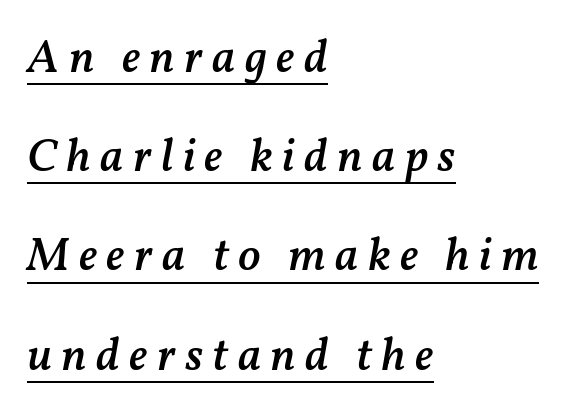
Q: Is the text bold? A: Semi-bold.
Q: Is the text italic (slanted)? A: Yes, it leans right by about 11 degrees.
Q: Is the text underlined? A: Yes.
Q: How is the paragraph aligned? A: Left-aligned.
Q: Is the spacing between letters normal or unusually wide? A: Unusually wide.
Q: Is the spacing between lines tight, normal or loose? A: Loose.
Q: Width (condensed, normal, or wide)? A: Normal.
Q: Stroke contrast? A: Medium.
Q: x-height? A: Medium.
Q: Monospaced? A: No.
